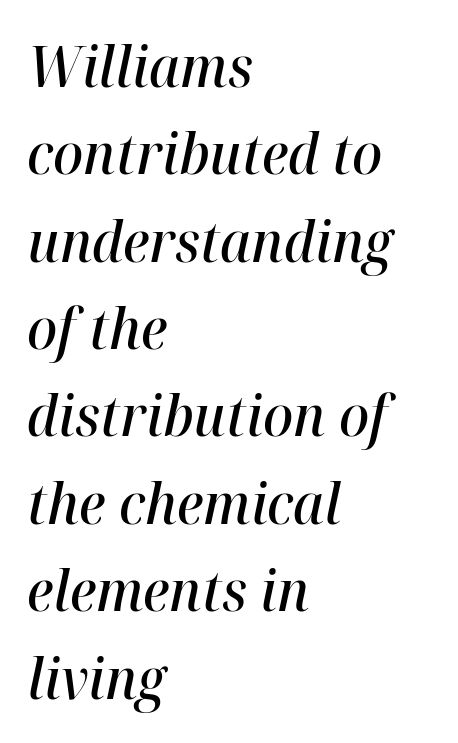
{"italic": "yes", "lean": "right", "slant_degrees": 12, "bold": "semi", "weight": "semibold", "width": "normal", "stroke_contrast": "high", "x_height": "medium", "monospaced": "no", "underline": "no", "align": "left", "line_spacing": "normal", "line_spacing_ratio": 1.56, "letter_spacing": "normal", "letter_spacing_em": 0.0, "glyph_px": 56}
